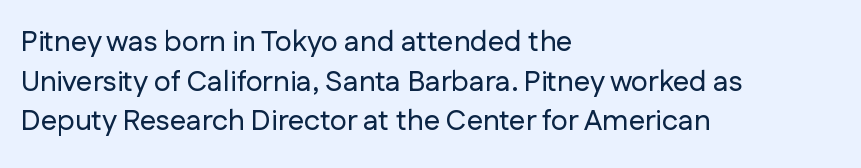
The image shows 29 px sans-serif type, upright; set left-aligned, normal line spacing (1.37x), normal letter spacing, not underlined; low stroke contrast and a medium x-height.
